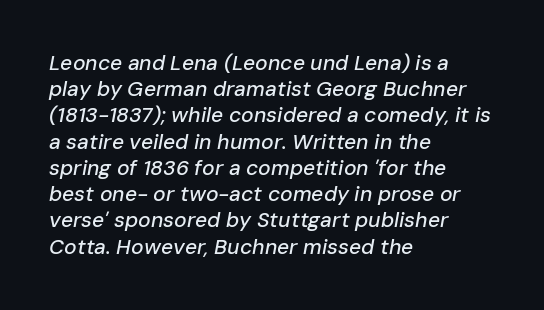
Between one letter and the next there's only the usual sliver of space. Does the copy run flush right? No — it runs flush left. Baseline-to-baseline distance is the conventional proportion of letter height. Words float on clear page, feet unadorned.
